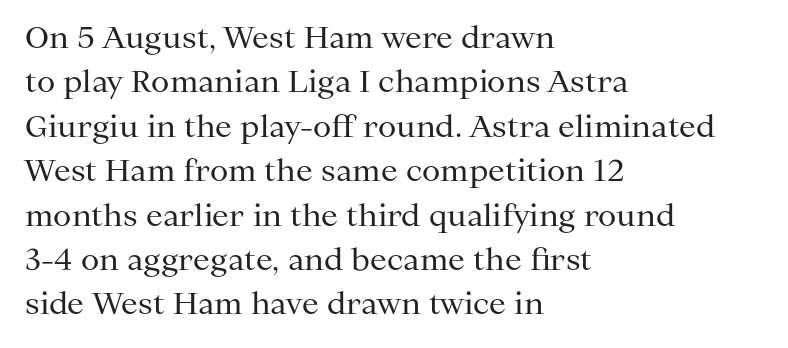
Q: Is the text bold? A: No.
Q: Is the text italic (slanted)? A: No, it is upright.
Q: Is the typeface a serif or a sans-serif typeface? A: Serif.
Q: Is the text underlined? A: No.
Q: How is the paragraph aligned? A: Left-aligned.
Q: Is the spacing between letters normal or unusually wide? A: Normal.
Q: Is the spacing between lines tight, normal or loose? A: Normal.
Q: Width (condensed, normal, or wide)? A: Normal.
Q: Stroke contrast? A: Medium.
Q: x-height? A: Medium.
Q: Monospaced? A: No.
